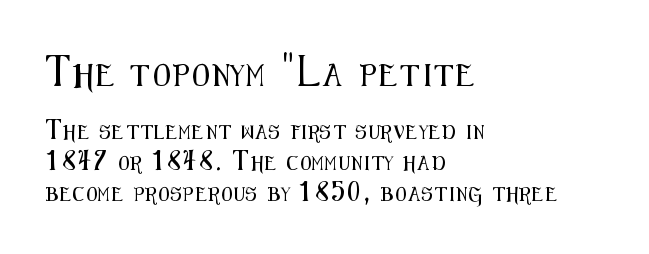
Q: Is the text italic (slanted)? A: No, it is upright.
Q: Is the text underlined? A: No.
Q: How is the paragraph aligned? A: Left-aligned.
Q: Is the spacing between lines tight, normal or loose? A: Loose.
Q: Which block of text is set in a larger size, the first (top) or the second (bottom)? A: The first (top) one.
